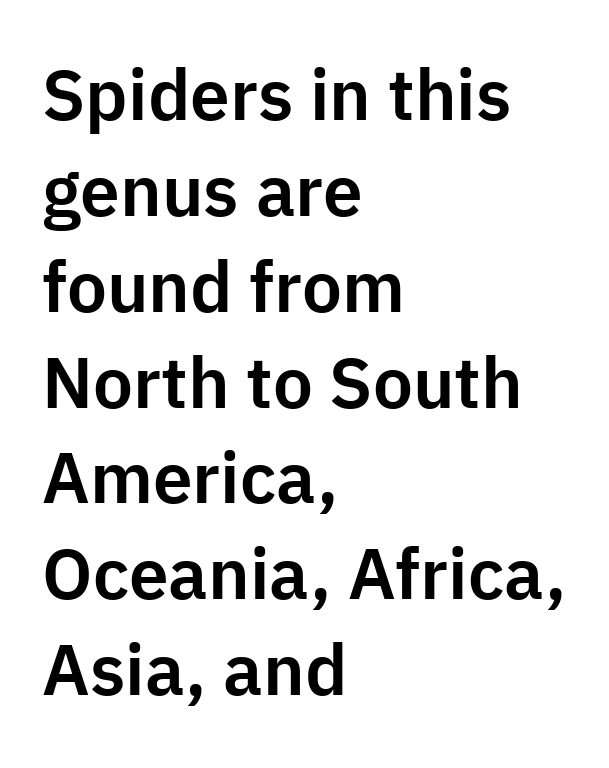
Looks like regular typesetting: each glyph gets only the width it needs. Type style note: lacks serifs. Underline: absent. Each line starts at the same left margin while the right side varies. The block of text has a typical density, with ordinary space between rows. The rendering keeps characters at their native spacing.
